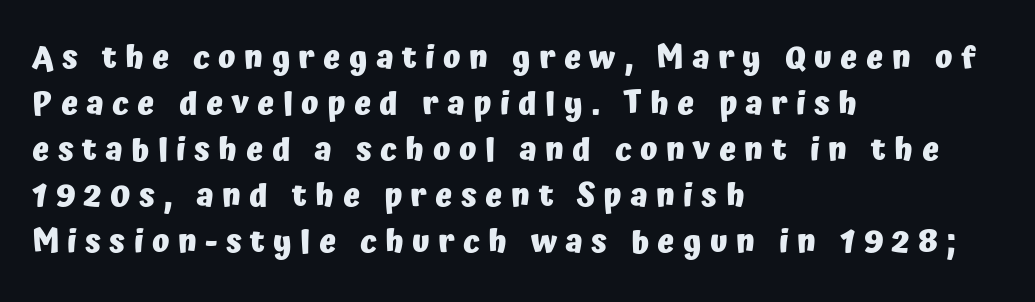
Every stem runs plumb, perpendicular to the baseline. Regular leading. Grotesque or geometric, the face here clearly has no serifs. Anything drawn beneath the words? Only blank space. The lines in this sample share a left origin and differ only in where they stop.
